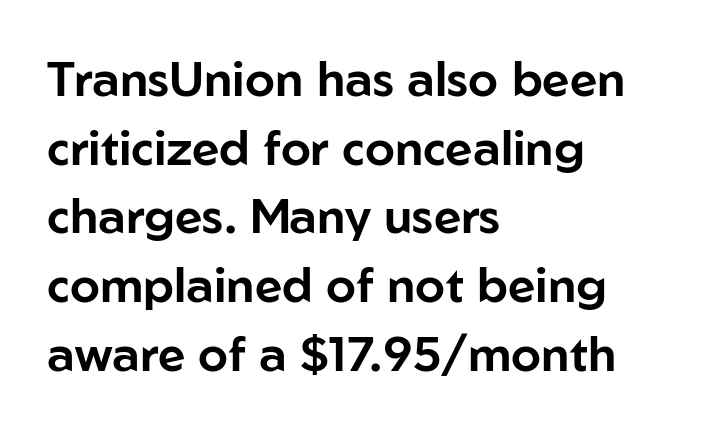
Honestly, there is no underline to notice here at all. Each letter keeps its own natural width here, so spacing adapts to shape. What's the leading like? Ordinary, nothing unusual. The horizontal fit of the characters is conventional and even. This rendering uses left alignment, leaving the right contour irregular.
